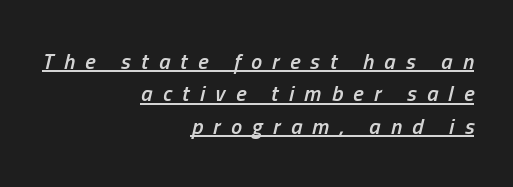
Q: Is the text bold? A: Semi-bold.
Q: Is the text italic (slanted)? A: Yes, it leans right by about 13 degrees.
Q: Is the text underlined? A: Yes.
Q: How is the paragraph aligned? A: Right-aligned.
Q: Is the spacing between letters normal or unusually wide? A: Unusually wide.
Q: Is the spacing between lines tight, normal or loose? A: Normal.
